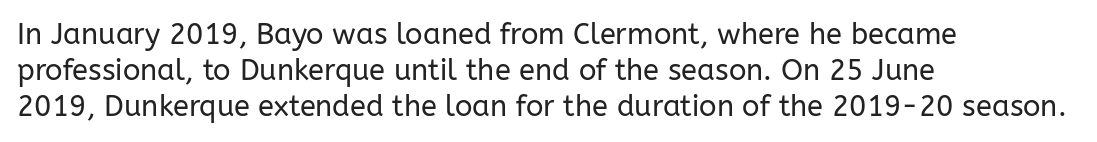
The image shows 29 px regular-weight sans-serif type, upright; set left-aligned, normal line spacing (1.25x), normal letter spacing, not underlined; low stroke contrast and a medium x-height.
